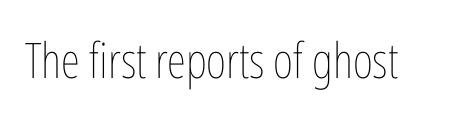
{"italic": "no", "bold": "no", "weight": "thin", "width": "condensed", "stroke_contrast": "low", "x_height": "medium", "monospaced": "no", "underline": "no", "letter_spacing": "normal", "letter_spacing_em": 0.0, "glyph_px": 49}
